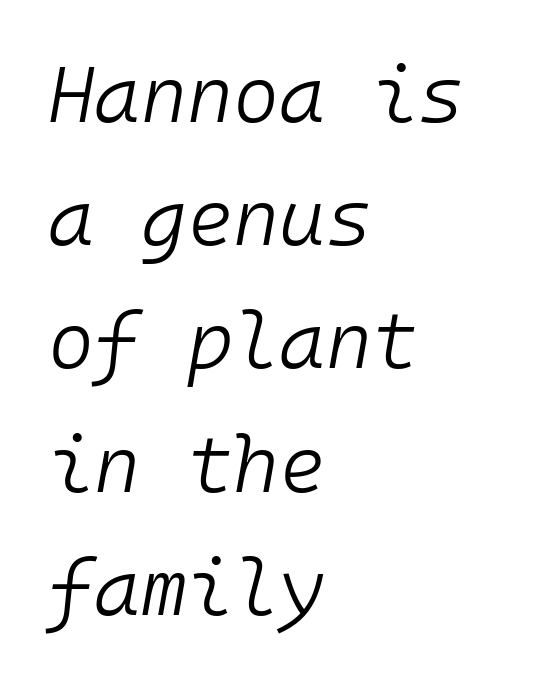
The rendering uses typewriter-style spacing with identical character cells. The foot of each line stays bare and open. There's an unmistakable incline to the writing here. The text block is weighted toward the left margin, trailing off unevenly rightward. Honestly, the row spacing looks completely unremarkable.
